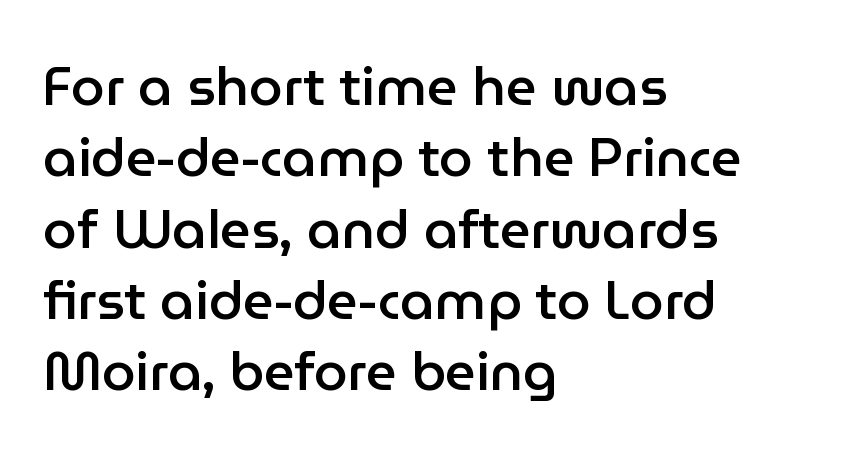
Q: Is the text bold? A: Semi-bold.
Q: Is the text italic (slanted)? A: No, it is upright.
Q: Is the typeface a serif or a sans-serif typeface? A: Sans-serif.
Q: Is the text underlined? A: No.
Q: How is the paragraph aligned? A: Left-aligned.
Q: Is the spacing between letters normal or unusually wide? A: Normal.
Q: Is the spacing between lines tight, normal or loose? A: Normal.
Q: Width (condensed, normal, or wide)? A: Normal.
Q: Stroke contrast? A: Low.
Q: x-height? A: Medium.
Q: Monospaced? A: No.
